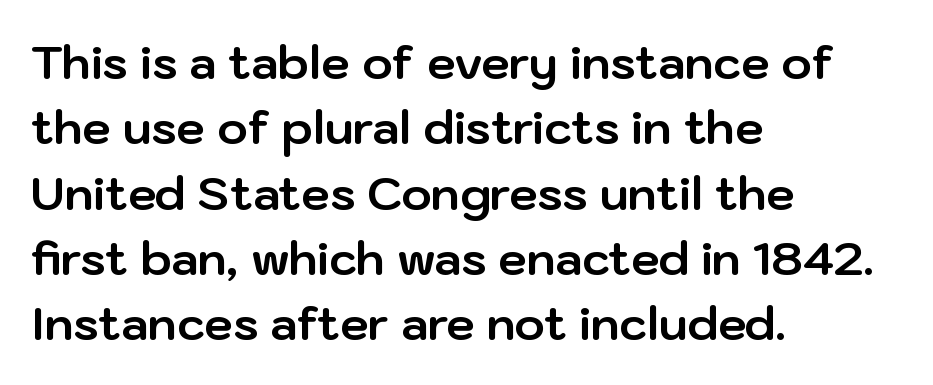
The image shows 46 px bold sans-serif type, upright; set left-aligned, normal line spacing (1.42x), normal letter spacing, not underlined; low stroke contrast and a medium x-height.
